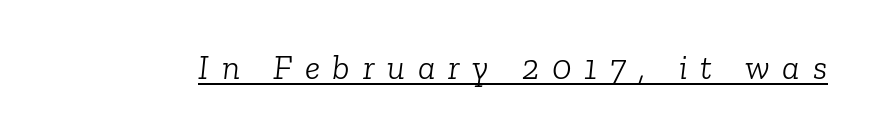
{"serif": "yes", "italic": "yes", "lean": "right", "slant_degrees": 6, "bold": "no", "weight": "light", "width": "normal", "stroke_contrast": "low", "x_height": "medium", "monospaced": "no", "underline": "yes", "letter_spacing": "wide", "letter_spacing_em": 0.36, "glyph_px": 35}
